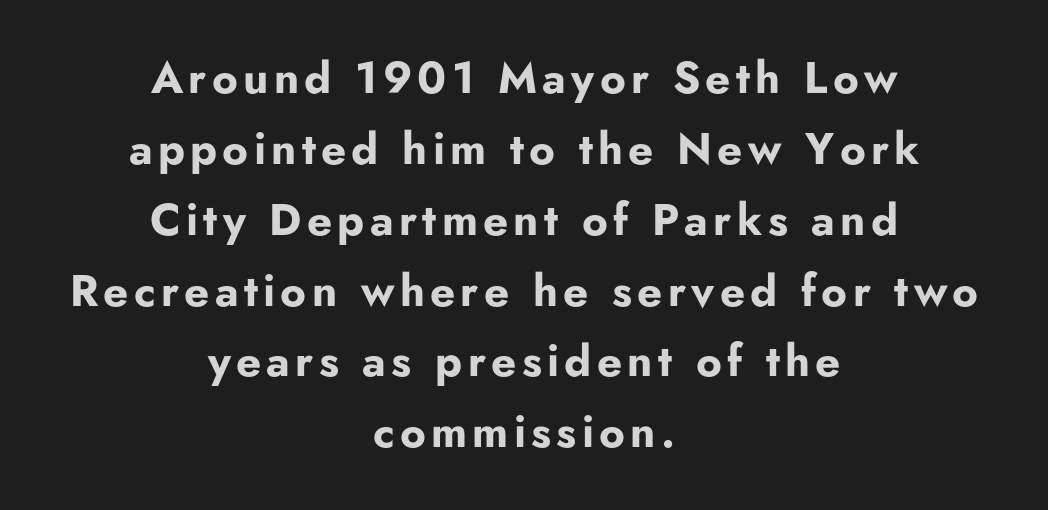
The image shows 44 px bold sans-serif type, upright; set centered, normal line spacing (1.61x), not underlined; low stroke contrast and a small x-height.
